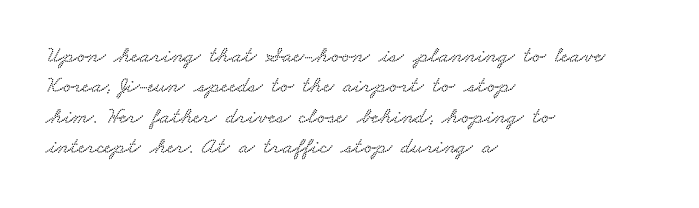
{"underline": "no", "align": "left", "line_spacing": "normal", "line_spacing_ratio": 1.32, "letter_spacing": "normal", "letter_spacing_em": 0.0, "glyph_px": 23}
